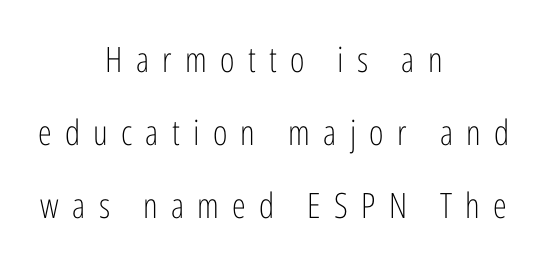
Q: Is the text bold? A: No.
Q: Is the text italic (slanted)? A: No, it is upright.
Q: Is the typeface a serif or a sans-serif typeface? A: Sans-serif.
Q: Is the text underlined? A: No.
Q: How is the paragraph aligned? A: Centered.
Q: Is the spacing between letters normal or unusually wide? A: Unusually wide.
Q: Is the spacing between lines tight, normal or loose? A: Loose.
Q: Width (condensed, normal, or wide)? A: Condensed.
Q: Stroke contrast? A: Low.
Q: x-height? A: Medium.
Q: Monospaced? A: No.
